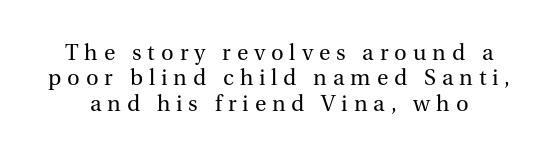
Q: Is the text bold? A: No.
Q: Is the text italic (slanted)? A: No, it is upright.
Q: Is the text underlined? A: No.
Q: Is the spacing between letters normal or unusually wide? A: Unusually wide.
Q: Is the spacing between lines tight, normal or loose? A: Tight.
